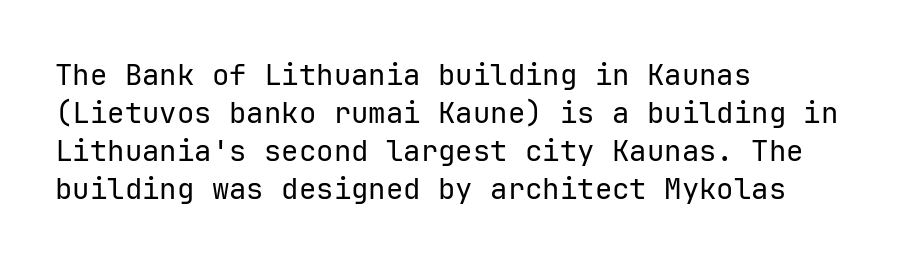
The image shows 29 px regular-weight sans-serif type, upright; set left-aligned, normal line spacing (1.31x), normal letter spacing, not underlined; low stroke contrast and a medium x-height.
